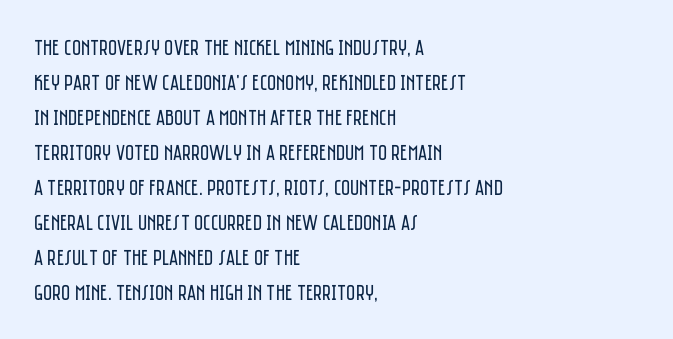
Every stem runs plumb, perpendicular to the baseline. Ink coverage per letter is moderate at most. Does extra space separate the letters? No, they use regular spacing. Line starts are locked; line ends wander. If you measured baseline to baseline, you'd find a middling distance.
